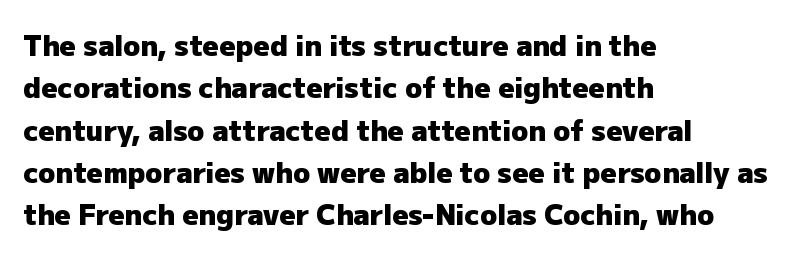
{"serif": "no", "italic": "no", "bold": "yes", "weight": "heavy", "width": "normal", "stroke_contrast": "low", "x_height": "medium", "monospaced": "no", "underline": "no", "align": "left", "line_spacing": "normal", "line_spacing_ratio": 1.51, "letter_spacing": "normal", "letter_spacing_em": 0.0, "glyph_px": 28}
